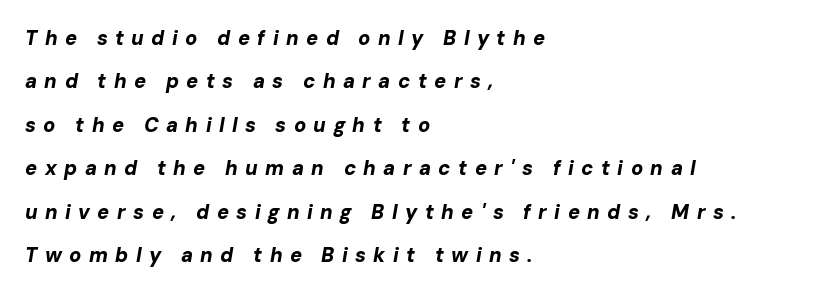
The text block is weighted toward the left margin, trailing off unevenly rightward. What weight is shown? A full bold with thick strokes. If you measured baseline to baseline, you'd find a long distance. Notice how the stems are inclined rather than vertical — that's the hallmark of italics. Beneath every word, the page is bare. The type is letterspaced generously, with wide tracking.
